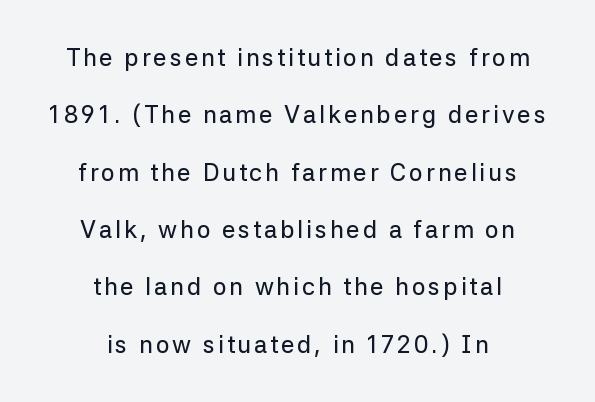
Style check: upright. The designer dialed line spacing up above the default. Which margin do the lines hug? Neither — every line sits in the middle. Decoration check: the copy has no underline.
